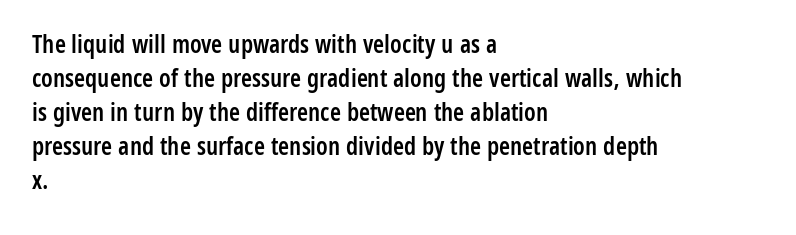
Q: Is the text bold? A: Semi-bold.
Q: Is the text italic (slanted)? A: No, it is upright.
Q: Is the text underlined? A: No.
Q: How is the paragraph aligned? A: Left-aligned.
Q: Is the spacing between letters normal or unusually wide? A: Normal.
Q: Is the spacing between lines tight, normal or loose? A: Normal.
